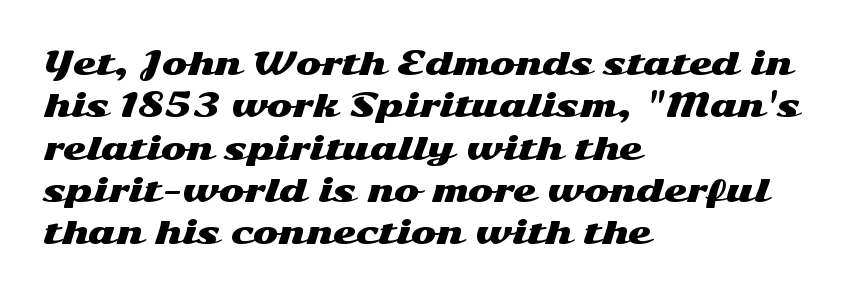
Q: Is the text italic (slanted)? A: Yes.
Q: Is the typeface a serif or a sans-serif typeface? A: Sans-serif.
Q: Is the text underlined? A: No.
Q: How is the paragraph aligned? A: Left-aligned.
Q: Is the spacing between letters normal or unusually wide? A: Normal.
Q: Is the spacing between lines tight, normal or loose? A: Normal.
Q: Width (condensed, normal, or wide)? A: Wide.
Q: Stroke contrast? A: Medium.
Q: x-height? A: Medium.
Q: Monospaced? A: No.
